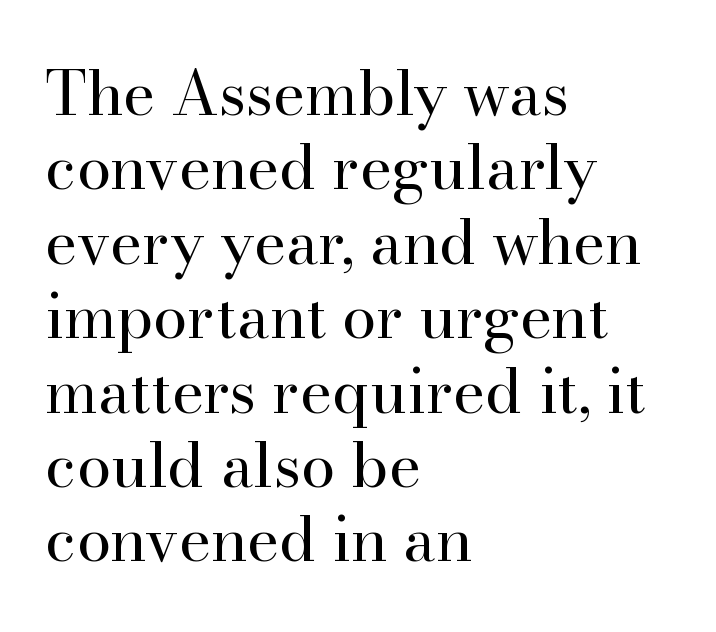
The image shows 62 px regular-weight serif type, upright; set left-aligned, line spacing 1.2x, normal letter spacing, not underlined; high stroke contrast and a small x-height.
